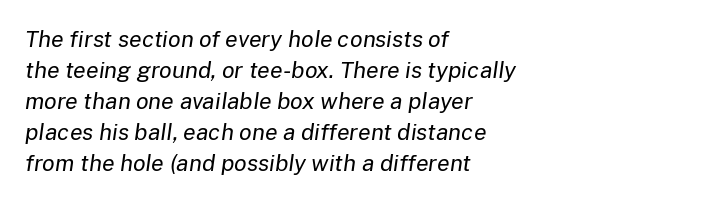
The image shows 23 px text type, italic (leaning right); set left-aligned, normal line spacing (1.35x), normal letter spacing, not underlined.
